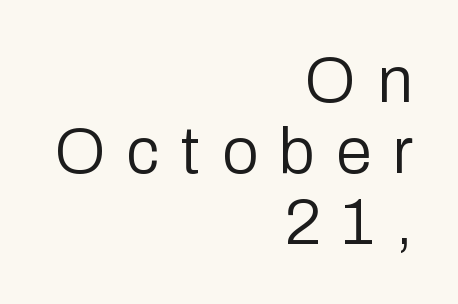
In terms of letterform style, serifs are entirely absent. Anything drawn beneath the words? Only blank space. A quiet, ordinary-to-light weight characterises the typeface. These lines are rendered in a variable-pitch font. The block of text is dense from top to bottom, with scant space between rows.
